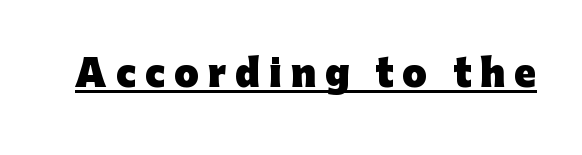
{"serif": "no", "italic": "no", "bold": "yes", "weight": "heavy", "width": "normal", "stroke_contrast": "low", "x_height": "medium", "monospaced": "no", "underline": "yes", "letter_spacing": "wide", "letter_spacing_em": 0.25, "glyph_px": 36}
